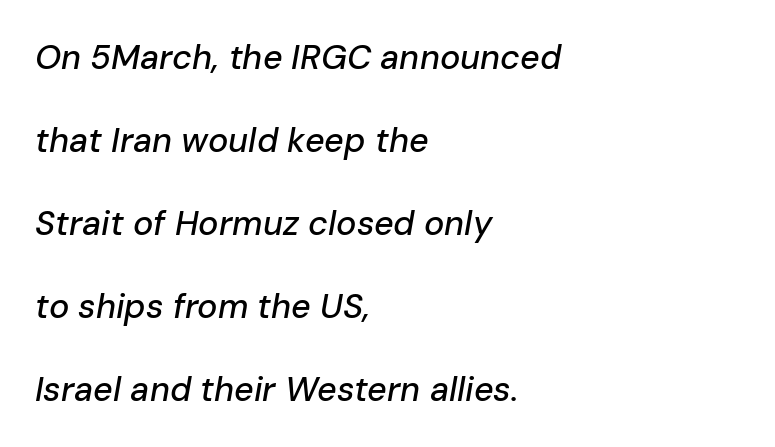
{"italic": "yes", "lean": "right", "slant_degrees": 10, "width": "normal", "stroke_contrast": "low", "x_height": "medium", "monospaced": "no", "underline": "no", "align": "left", "line_spacing": "loose", "line_spacing_ratio": 2.44, "letter_spacing": "normal", "letter_spacing_em": 0.0, "glyph_px": 34}
